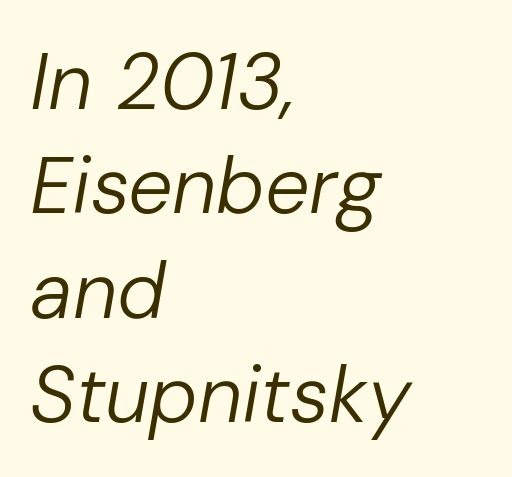
Q: Is the text bold? A: No.
Q: Is the text italic (slanted)? A: Yes, it leans right by about 10 degrees.
Q: Is the text underlined? A: No.
Q: How is the paragraph aligned? A: Left-aligned.
Q: Is the spacing between letters normal or unusually wide? A: Normal.
Q: Is the spacing between lines tight, normal or loose? A: Normal.
Q: Width (condensed, normal, or wide)? A: Normal.
Q: Stroke contrast? A: Low.
Q: x-height? A: Medium.
Q: Monospaced? A: No.
